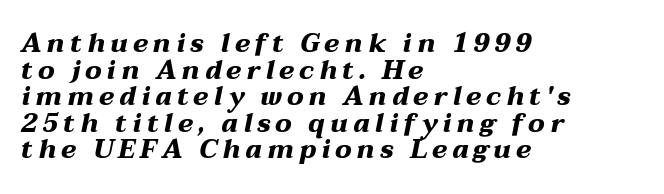
Q: Is the text bold? A: Yes.
Q: Is the text italic (slanted)? A: Yes, it leans right by about 12 degrees.
Q: Is the text underlined? A: No.
Q: How is the paragraph aligned? A: Left-aligned.
Q: Is the spacing between lines tight, normal or loose? A: Tight.
